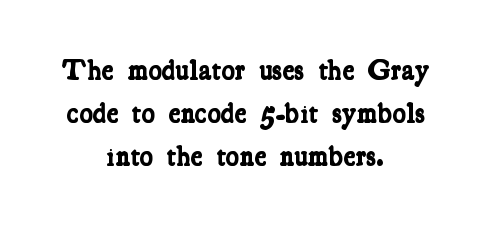
Check under the words: just untouched page. The rag falls on both sides of this text block equally. Proportional: the letters do not fall into vertical columns. Leading: standard. Summary of weight: heavy, a full bold. Typographically, this falls in the serif category.
